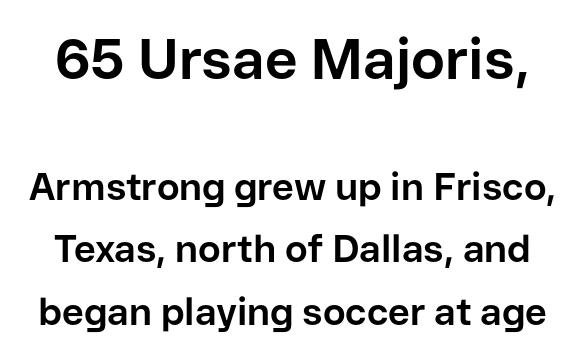
The image shows 57 px bold sans-serif type, upright; set normal line spacing (1.64x), normal letter spacing, not underlined; the first (top) block is 1.5x larger; low stroke contrast and a medium x-height.
